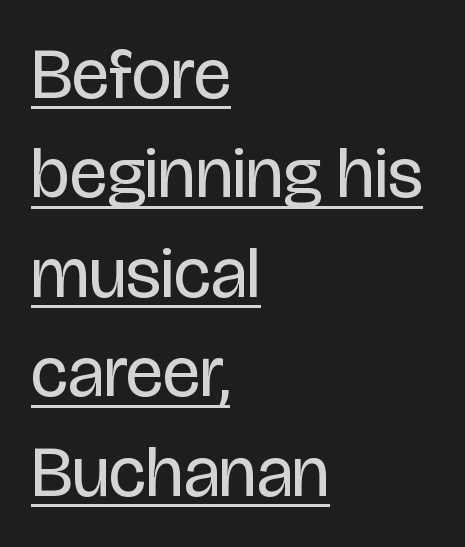
The image shows 71 px regular-weight, condensed sans-serif type, upright; set left-aligned, normal line spacing (1.4x), normal letter spacing, underlined; low stroke contrast and a large x-height.
